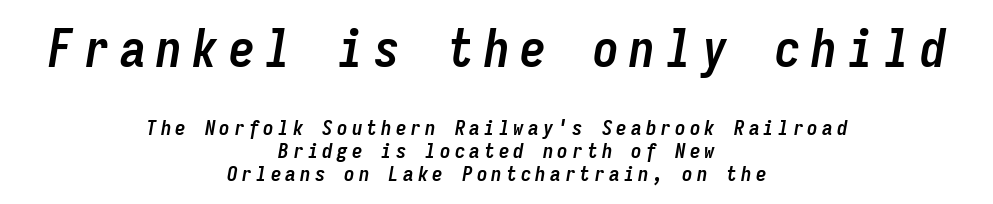
The image shows 52 px semibold, condensed type, italic (leaning right), monospaced; set centered, tight line spacing (1.09x), unusually wide letter spacing (+0.2 em), not underlined; the first (top) block is 2.48x larger; low stroke contrast and a medium x-height.
